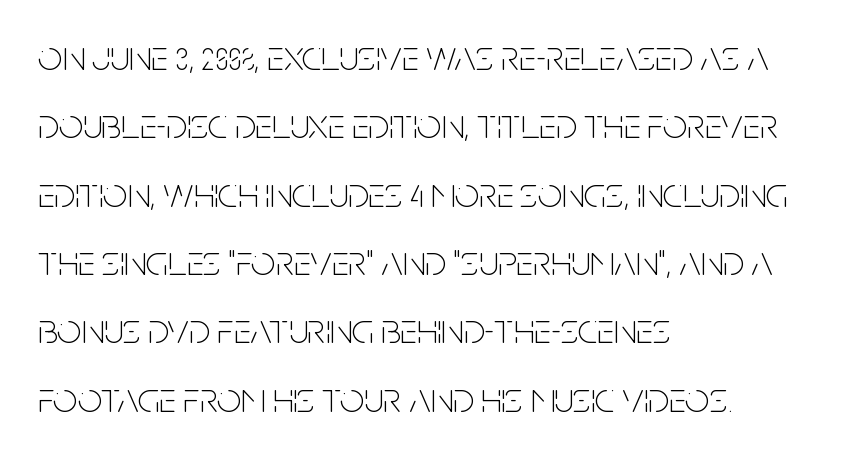
Descenders are the only things crossing below the line. Notice how the stems are strictly vertical — no italics here. Line starts are locked; line ends wander. Nope, no serifs anywhere on these letters. The font sits on the lighter half of the weight spectrum, regular included.
